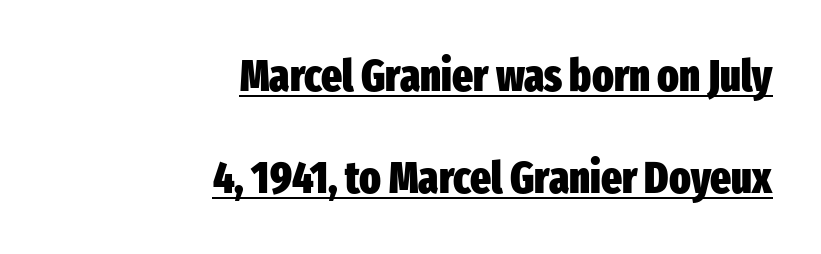
The paragraph shown leans on its right margin. Upright lettering throughout. Notice how thick the strokes are: this is what a full bold looks like. Compared with typical paragraphs, the rows here are farther apart. This sample has the flowing, uneven cadence of proportional lettering. The rendering keeps characters at their native spacing.
